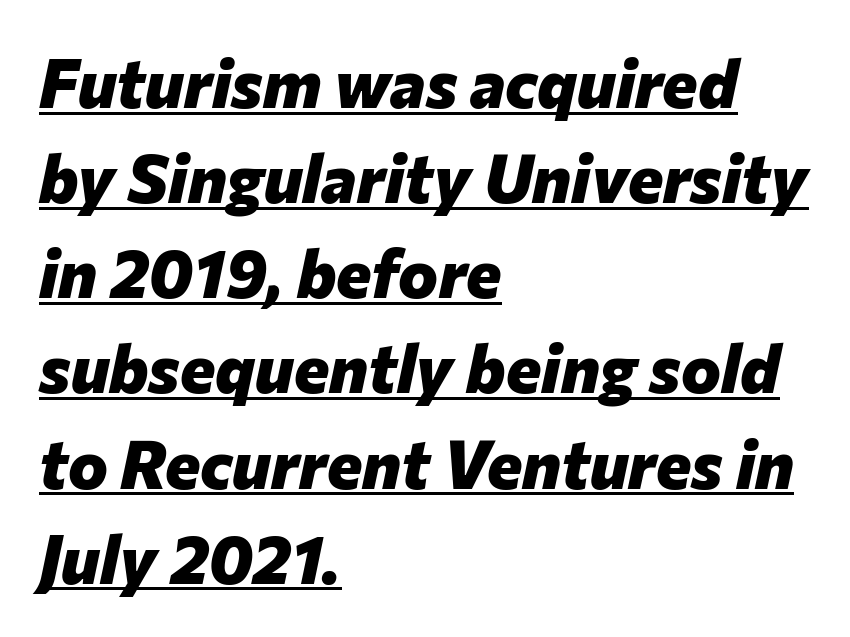
{"italic": "yes", "lean": "right", "slant_degrees": 12, "bold": "yes", "weight": "heavy", "width": "normal", "stroke_contrast": "low", "x_height": "medium", "monospaced": "no", "underline": "yes", "align": "left", "line_spacing": "normal", "line_spacing_ratio": 1.42, "letter_spacing": "normal", "letter_spacing_em": 0.0, "glyph_px": 67}
